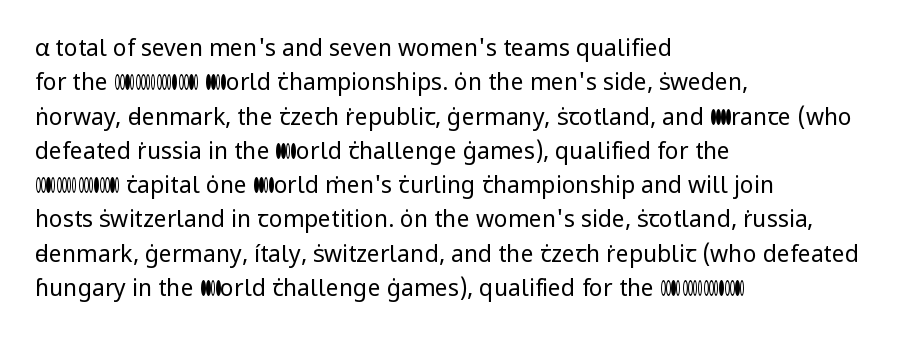
The image shows 23 px text type, upright; set left-aligned, normal line spacing (1.49x), normal letter spacing, not underlined.
